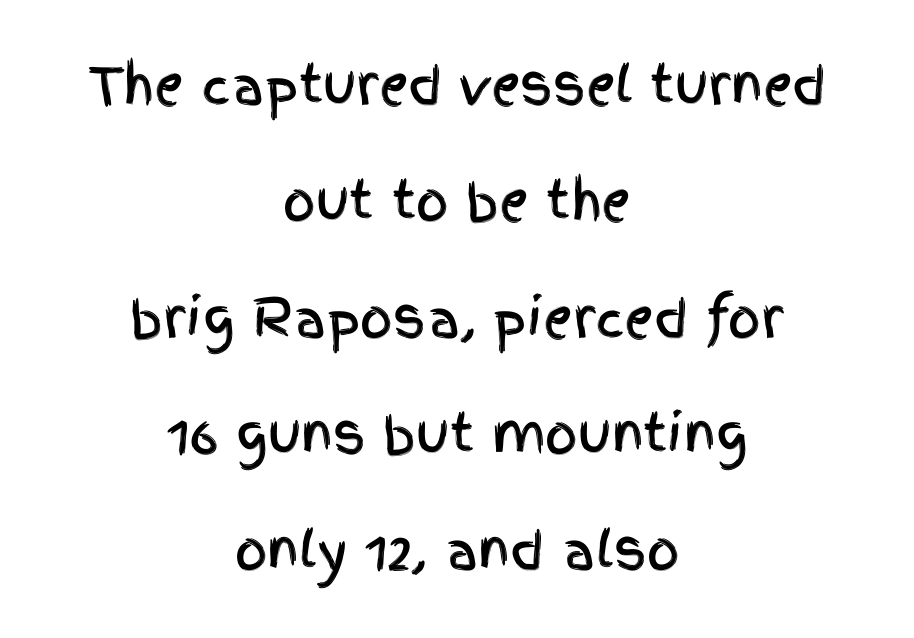
The image shows 51 px condensed sans-serif type, upright; set centered, loose line spacing (2.28x), normal letter spacing, not underlined; a large x-height.
